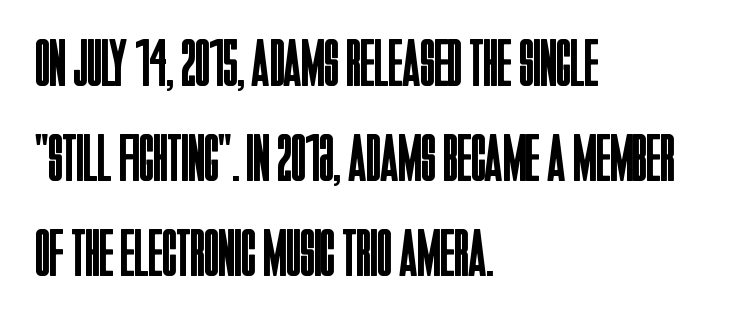
{"serif": "no", "italic": "no", "bold": "no", "weight": "regular", "width": "condensed", "stroke_contrast": "low", "x_height": "large", "monospaced": "no", "underline": "no", "align": "left", "line_spacing": "normal", "line_spacing_ratio": 1.42, "letter_spacing": "normal", "letter_spacing_em": 0.0, "glyph_px": 67}
